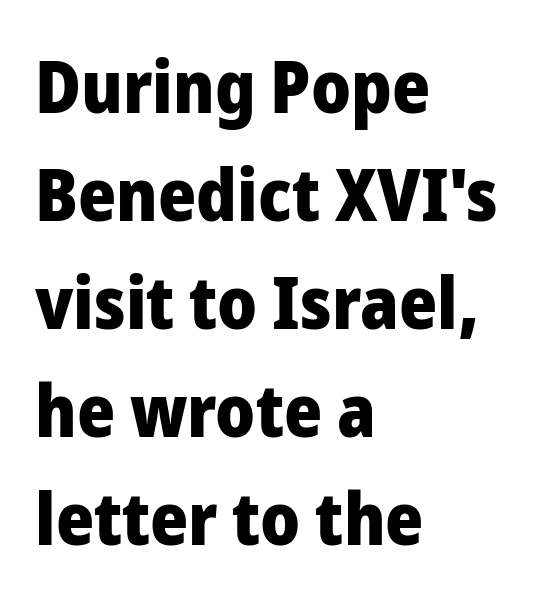
Q: Is the text bold? A: Yes.
Q: Is the text italic (slanted)? A: No, it is upright.
Q: Is the typeface a serif or a sans-serif typeface? A: Sans-serif.
Q: Is the text underlined? A: No.
Q: How is the paragraph aligned? A: Left-aligned.
Q: Is the spacing between letters normal or unusually wide? A: Normal.
Q: Is the spacing between lines tight, normal or loose? A: Normal.
Q: Width (condensed, normal, or wide)? A: Normal.
Q: Stroke contrast? A: Low.
Q: x-height? A: Medium.
Q: Monospaced? A: No.
